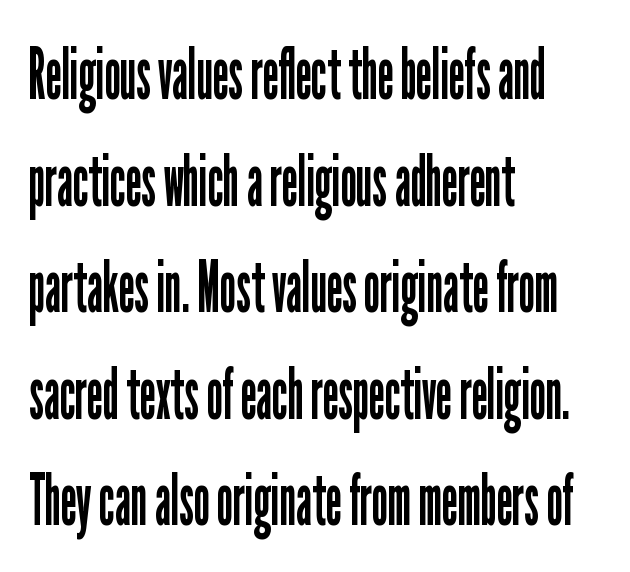
{"serif": "no", "italic": "no", "bold": "no", "weight": "regular", "width": "condensed", "stroke_contrast": "low", "x_height": "medium", "monospaced": "no", "underline": "no", "align": "left", "line_spacing": "normal", "line_spacing_ratio": 1.48, "letter_spacing": "normal", "letter_spacing_em": 0.0, "glyph_px": 72}
